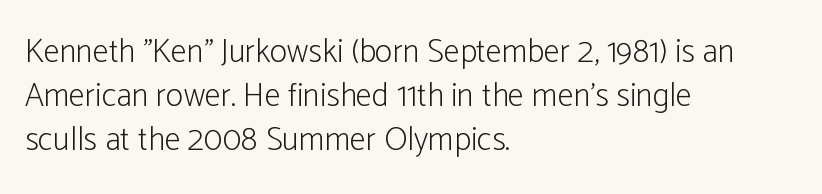
This rendering features lettering with no underline. Baseline-to-baseline distance is the conventional proportion of letter height. You can tell from the bare stems that sans-serif type was used. Counters stay open thanks to moderate or lighter strokes.
